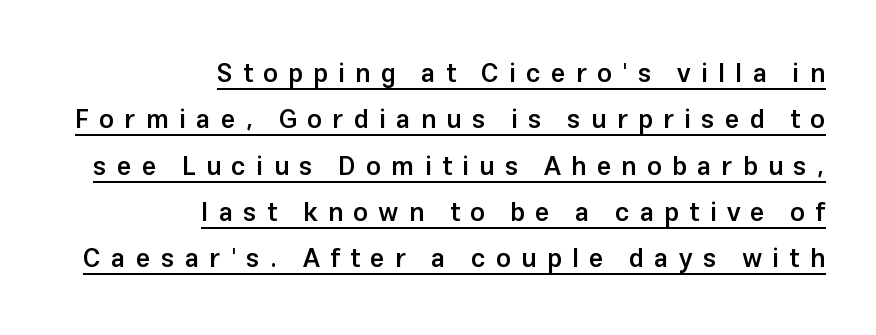
The lines in this sample share a right terminus and differ only in where they begin. Students, this is semibold: more ink than regular, less than bold. The letters are spread apart with noticeably loose tracking. This is underlined copy, the kind a proofreader might mark for attention. When letters stand straight like this, we call the style roman or upright.
